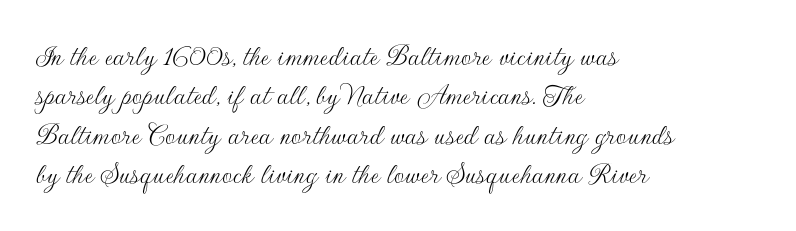
Q: Is the text bold? A: No.
Q: Is the text italic (slanted)? A: Yes.
Q: Is the typeface a serif or a sans-serif typeface? A: Sans-serif.
Q: Is the text underlined? A: No.
Q: How is the paragraph aligned? A: Left-aligned.
Q: Is the spacing between letters normal or unusually wide? A: Normal.
Q: Width (condensed, normal, or wide)? A: Normal.
Q: Stroke contrast? A: Low.
Q: x-height? A: Small.
Q: Monospaced? A: No.
